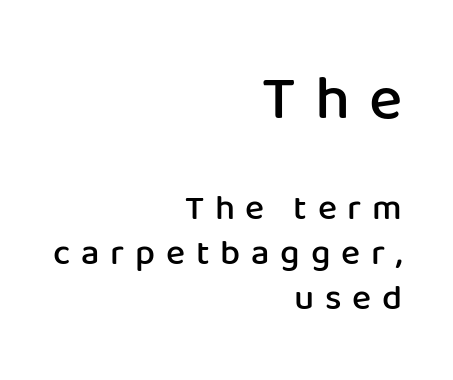
Do the characters align in a grid? No, the font is proportional. Does the weight exceed regular? Yes, but only to semibold. The designer went with a sans here, leaving each stem footless. Note: larger setting up top, smaller setting below.
